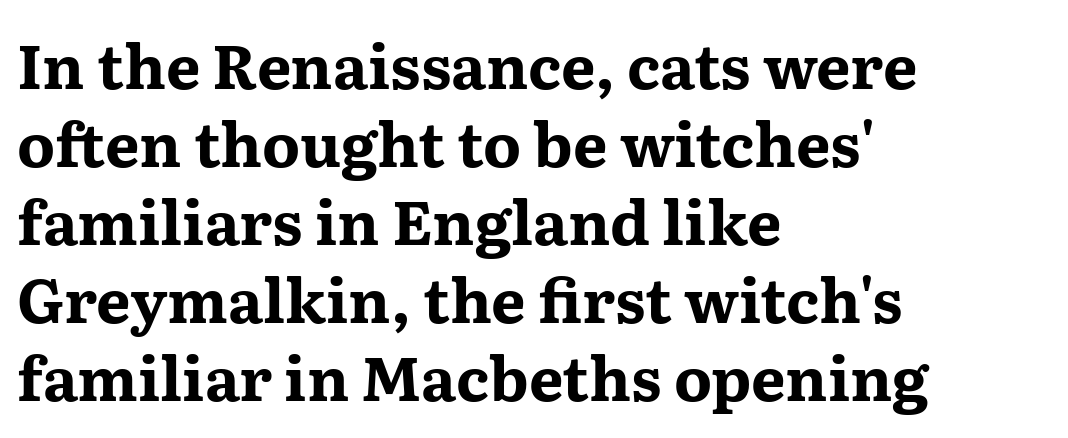
The image shows 61 px bold, wide serif type, upright; set left-aligned, normal line spacing (1.28x), normal letter spacing, not underlined; medium stroke contrast and a medium x-height.
